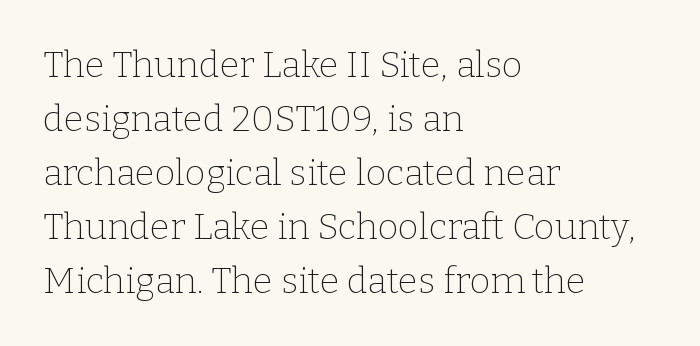
Q: Is the text bold? A: No.
Q: Is the text italic (slanted)? A: No, it is upright.
Q: Is the typeface a serif or a sans-serif typeface? A: Serif.
Q: Is the text underlined? A: No.
Q: How is the paragraph aligned? A: Left-aligned.
Q: Is the spacing between letters normal or unusually wide? A: Normal.
Q: Is the spacing between lines tight, normal or loose? A: Normal.
Q: Width (condensed, normal, or wide)? A: Normal.
Q: Stroke contrast? A: Low.
Q: x-height? A: Medium.
Q: Monospaced? A: No.
